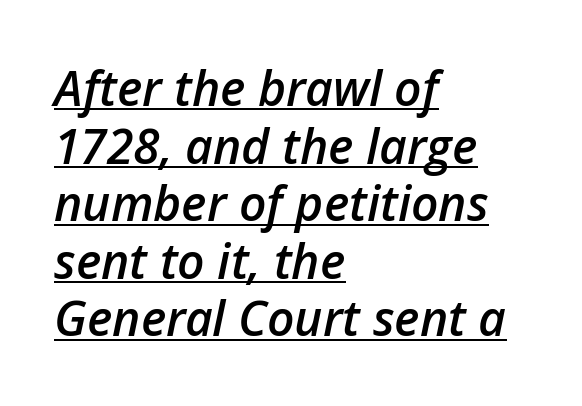
Q: Is the text bold? A: Semi-bold.
Q: Is the text italic (slanted)? A: Yes, it leans right by about 12 degrees.
Q: Is the text underlined? A: Yes.
Q: How is the paragraph aligned? A: Left-aligned.
Q: Is the spacing between letters normal or unusually wide? A: Normal.
Q: Width (condensed, normal, or wide)? A: Normal.
Q: Stroke contrast? A: Low.
Q: x-height? A: Medium.
Q: Monospaced? A: No.
